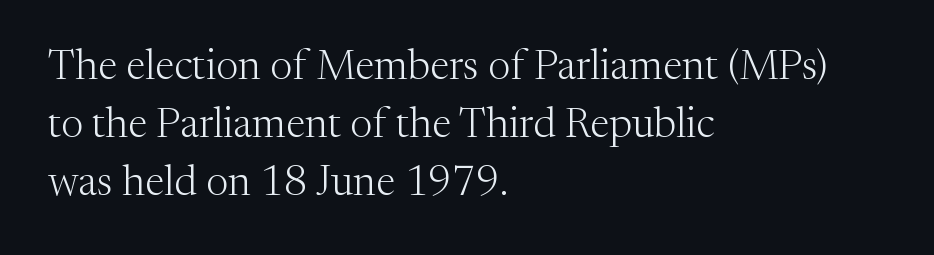
The type is set solid horizontally, with unmodified tracking. Letters rest on an invisible, unmarked baseline. These lines were composed using upright roman letters. This rendering employs a face with finishing strokes, i.e., a serif. You could not count columns in this text — the font is proportionally spaced. Ink coverage per letter is moderate at most.
